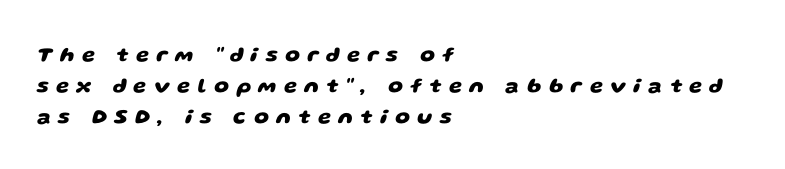
The image shows 21 px bold type; set left-aligned, normal line spacing (1.48x), unusually wide letter spacing (+0.35 em), not underlined.
